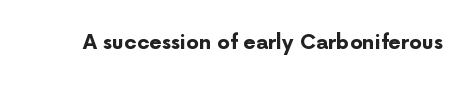
Q: Is the text bold? A: Yes.
Q: Is the text italic (slanted)? A: No, it is upright.
Q: Is the text underlined? A: No.
Q: Is the spacing between letters normal or unusually wide? A: Normal.
